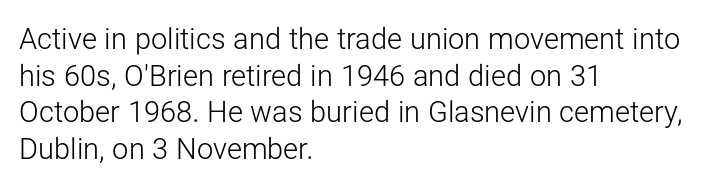
The image shows 29 px light sans-serif type, upright; set left-aligned, normal line spacing (1.26x), normal letter spacing, not underlined; low stroke contrast and a medium x-height.
